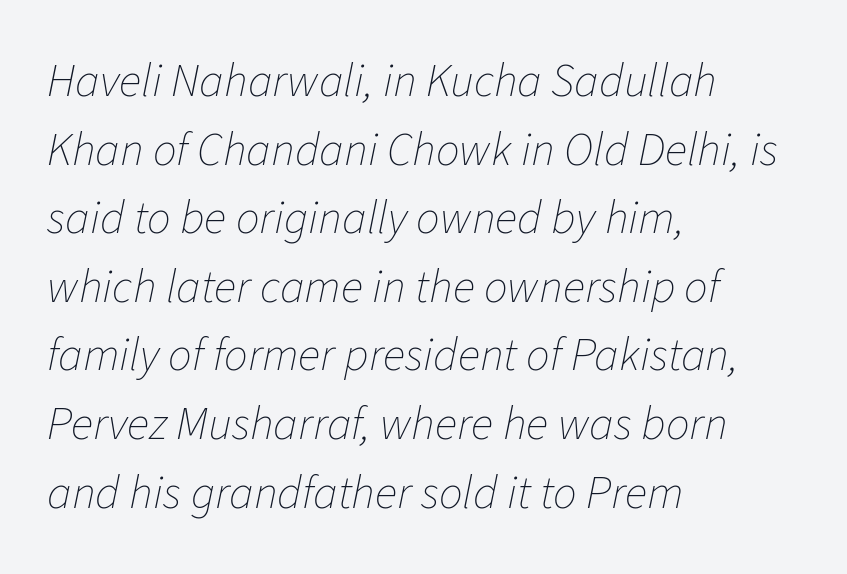
The image shows 47 px thin type, italic (leaning right); set left-aligned, normal line spacing (1.46x), normal letter spacing, not underlined; low stroke contrast and a medium x-height.
